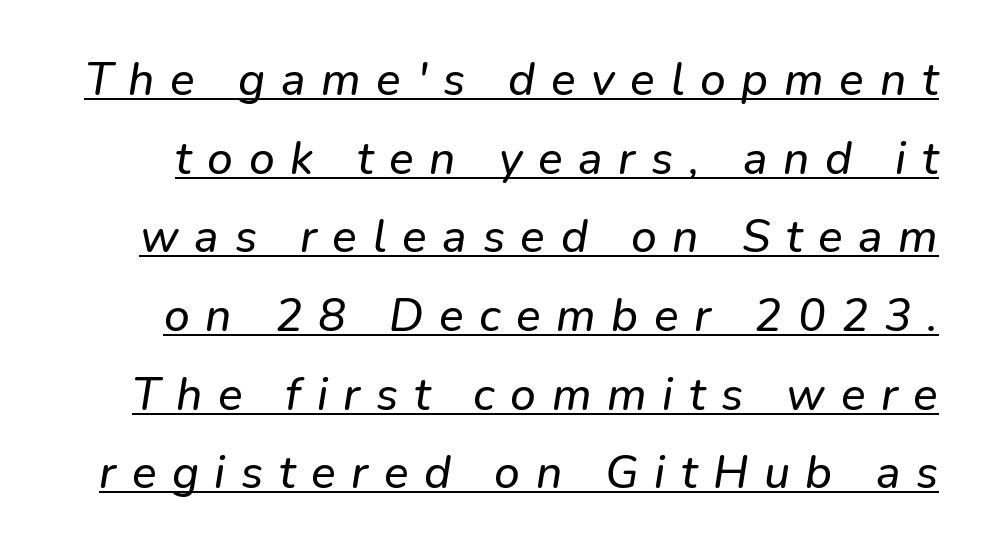
These lines are rendered in a variable-pitch font. Notice how a bar underscores the lettering throughout. This is oblique type, the kind used for emphasis or titles. A typesetter would call this heavily tracked-out type.
